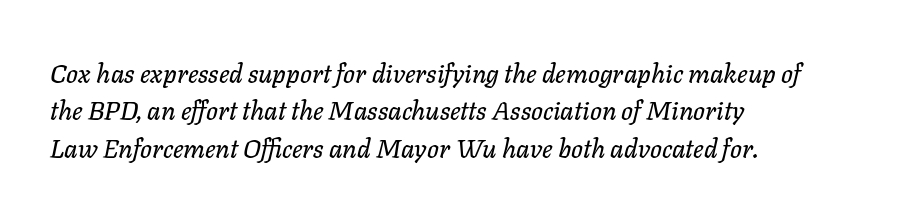
Q: Is the text italic (slanted)? A: Yes, it leans right by about 11 degrees.
Q: Is the text underlined? A: No.
Q: How is the paragraph aligned? A: Left-aligned.
Q: Is the spacing between letters normal or unusually wide? A: Normal.
Q: Is the spacing between lines tight, normal or loose? A: Normal.
